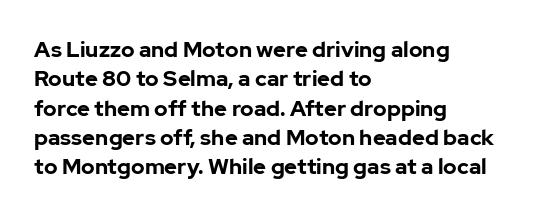
Every character sits straight up, as roman type does. Visually the block forms a straight wall on the left and a jagged coastline on the right. I'd describe the lettering as bold — thick and assertive. Unmarked baselines from the first word to the last.
